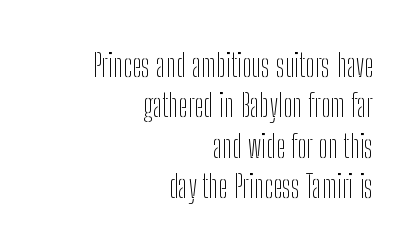
Q: Is the text bold? A: No.
Q: Is the text italic (slanted)? A: No, it is upright.
Q: Is the typeface a serif or a sans-serif typeface? A: Sans-serif.
Q: Is the text underlined? A: No.
Q: How is the paragraph aligned? A: Right-aligned.
Q: Is the spacing between letters normal or unusually wide? A: Normal.
Q: Is the spacing between lines tight, normal or loose? A: Normal.
Q: Width (condensed, normal, or wide)? A: Condensed.
Q: Stroke contrast? A: Low.
Q: x-height? A: Medium.
Q: Monospaced? A: No.
